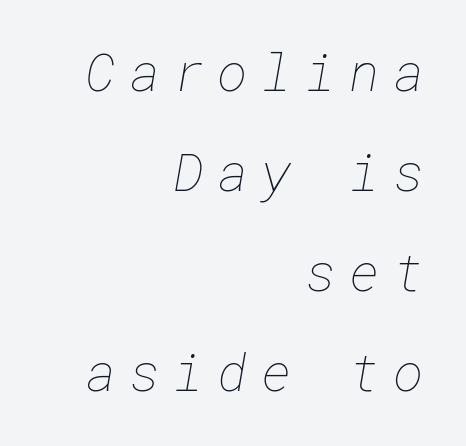
{"bold": "no", "weight": "thin", "width": "normal", "stroke_contrast": "low", "x_height": "medium", "underline": "no", "align": "right", "line_spacing": "loose", "line_spacing_ratio": 1.92, "letter_spacing": "wide", "letter_spacing_em": 0.26, "glyph_px": 52}
